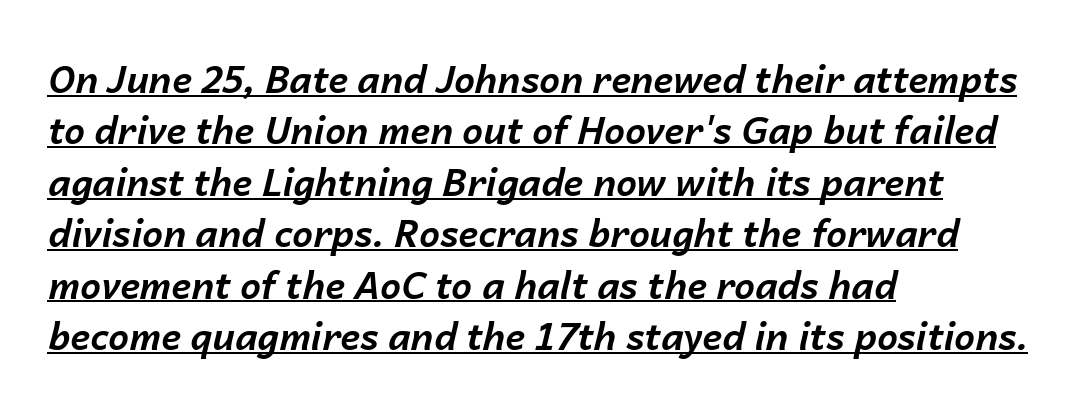
{"italic": "yes", "lean": "right", "slant_degrees": 14, "bold": "yes", "weight": "bold", "width": "normal", "stroke_contrast": "low", "x_height": "medium", "monospaced": "no", "underline": "yes", "align": "left", "line_spacing": "normal", "line_spacing_ratio": 1.39, "letter_spacing": "normal", "letter_spacing_em": 0.0, "glyph_px": 37}
